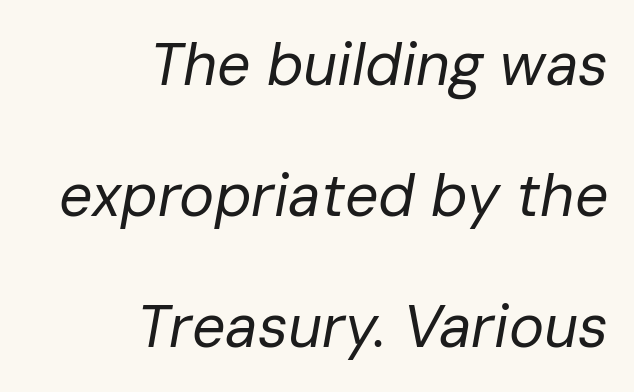
Each word holds together tightly as a unit, with standard inter-letter gaps. A typesetter would call this proportional, since set widths differ per character. Designer's note — italics engaged. Decoration check: the copy has no underline. The typesetting does not lean heavy: it is not bold.
